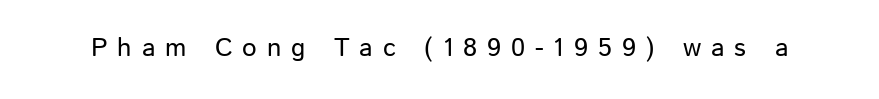
Q: Is the text italic (slanted)? A: No, it is upright.
Q: Is the text underlined? A: No.
Q: Is the spacing between letters normal or unusually wide? A: Unusually wide.
